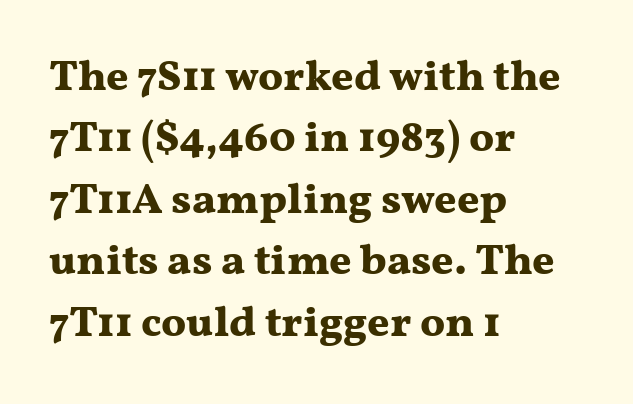
The image shows 43 px bold, wide serif type, upright; set left-aligned, normal line spacing (1.43x), normal letter spacing, not underlined; medium stroke contrast and a medium x-height.
